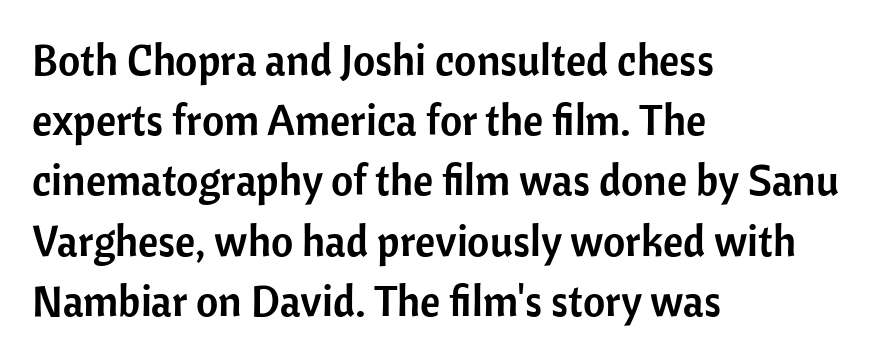
The image shows 43 px sans-serif type, upright; set left-aligned, normal line spacing (1.4x), normal letter spacing, not underlined; low stroke contrast and a medium x-height.
